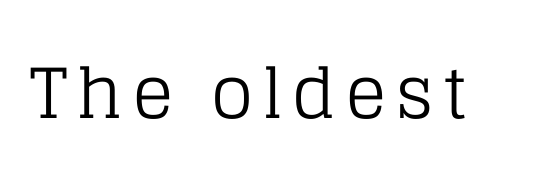
Bare-footed words on every line. The letters look calm and open, with moderate or lighter stems. Style check: upright. I'd call this a serif setting — the letters wear small feet. Varying glyph widths throughout — classic text-font behaviour.
